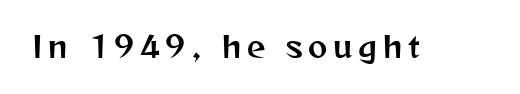
The string is rendered with underlining switched off. The passage shown is typed in a proportional face where columns would drift. Italic? Not at all — the glyphs are vertical. Classification — sans serif.
